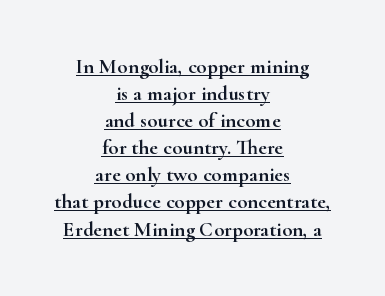
Q: Is the text italic (slanted)? A: No, it is upright.
Q: Is the text underlined? A: Yes.
Q: How is the paragraph aligned? A: Centered.
Q: Is the spacing between letters normal or unusually wide? A: Normal.
Q: Is the spacing between lines tight, normal or loose? A: Normal.
